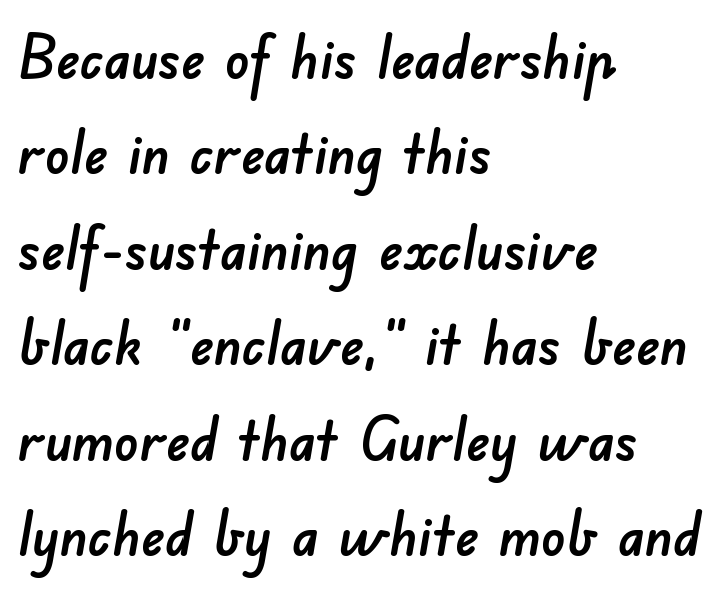
{"serif": "no", "width": "normal", "stroke_contrast": "low", "x_height": "small", "monospaced": "no", "underline": "no", "align": "left", "line_spacing": "normal", "line_spacing_ratio": 1.59, "letter_spacing": "normal", "letter_spacing_em": 0.0, "glyph_px": 60}
